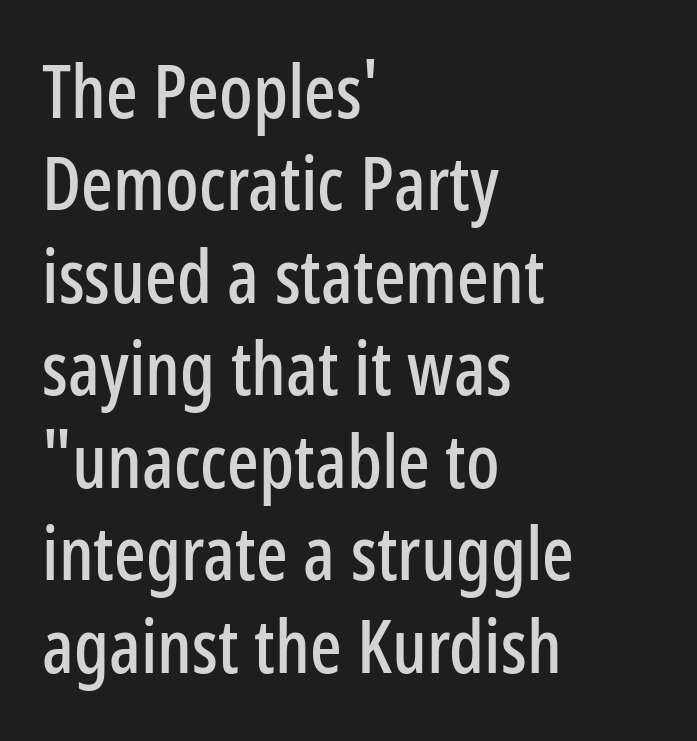
The image shows 74 px condensed sans-serif type, upright; set left-aligned, normal line spacing (1.25x), normal letter spacing, not underlined; low stroke contrast and a medium x-height.
